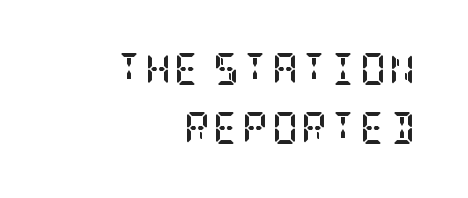
Q: Is the text bold? A: Yes.
Q: Is the text italic (slanted)? A: No, it is upright.
Q: Is the typeface a serif or a sans-serif typeface? A: Serif.
Q: Is the text underlined? A: No.
Q: How is the paragraph aligned? A: Right-aligned.
Q: Width (condensed, normal, or wide)? A: Condensed.
Q: Stroke contrast? A: Low.
Q: x-height? A: Large.
